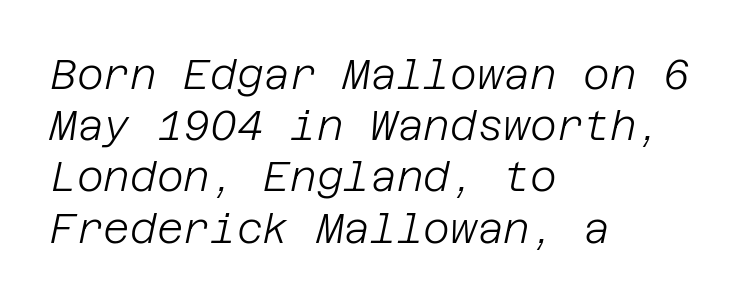
{"italic": "yes", "lean": "right", "slant_degrees": 12, "bold": "no", "weight": "light", "width": "normal", "stroke_contrast": "low", "x_height": "large", "underline": "no", "align": "left", "line_spacing": "normal", "line_spacing_ratio": 1.25, "letter_spacing": "normal", "letter_spacing_em": 0.0, "glyph_px": 41}
